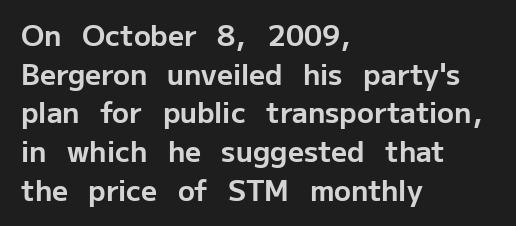
{"serif": "no", "italic": "no", "bold": "yes", "weight": "bold", "width": "normal", "stroke_contrast": "low", "x_height": "medium", "monospaced": "no", "underline": "no", "align": "left", "line_spacing": "normal", "line_spacing_ratio": 1.38, "letter_spacing": "normal", "letter_spacing_em": 0.0, "glyph_px": 28}
